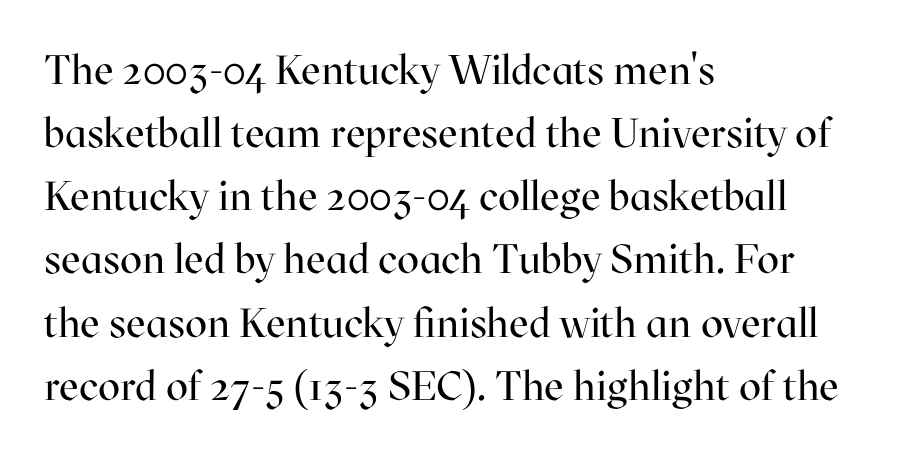
Q: Is the text bold? A: No.
Q: Is the text italic (slanted)? A: No, it is upright.
Q: Is the typeface a serif or a sans-serif typeface? A: Serif.
Q: Is the text underlined? A: No.
Q: How is the paragraph aligned? A: Left-aligned.
Q: Is the spacing between letters normal or unusually wide? A: Normal.
Q: Is the spacing between lines tight, normal or loose? A: Normal.
Q: Width (condensed, normal, or wide)? A: Normal.
Q: Stroke contrast? A: High.
Q: x-height? A: Medium.
Q: Monospaced? A: No.
